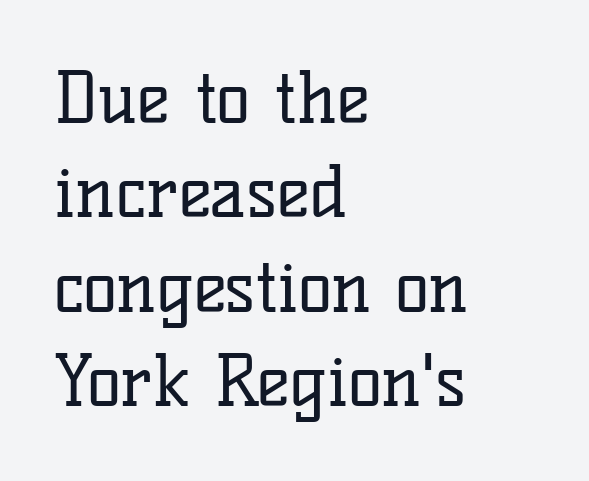
Here the glyphs are tracked normally, forming tight word shapes. A classic flush-left, rag-right setting is used for this passage. Here the designer chose a conventional face with non-uniform glyph widths. The designer went with a serif here, giving each stem small feet. Evenly set lines give the paragraph a standard silhouette. A quiet, ordinary-to-light weight characterises the typeface.
